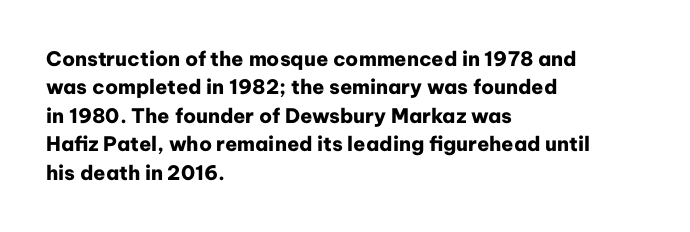
{"italic": "no", "bold": "yes", "underline": "no", "align": "left", "line_spacing": "normal", "line_spacing_ratio": 1.42, "letter_spacing": "normal", "letter_spacing_em": 0.0, "glyph_px": 20}
